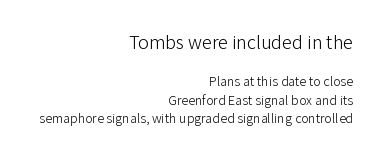
Stems here are at most as thick as an everyday book face. In this sample the first text group is rendered at the bigger scale. Lines of text with bare space underneath. Standard letterfit; no display-style spreading of the glyphs.
